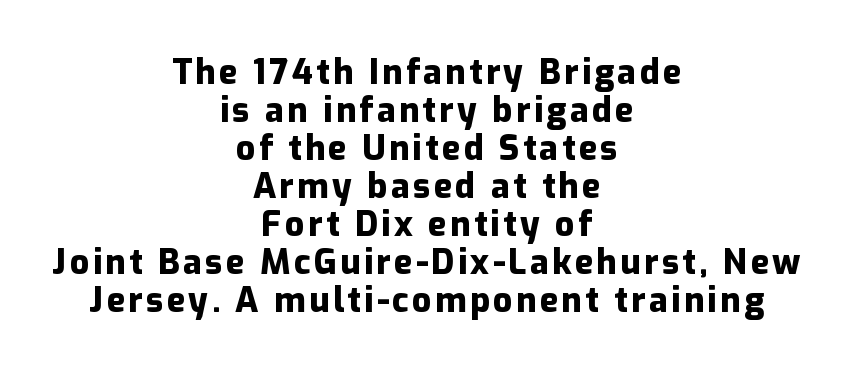
Q: Is the text bold? A: Yes.
Q: Is the text italic (slanted)? A: No, it is upright.
Q: Is the typeface a serif or a sans-serif typeface? A: Sans-serif.
Q: Is the text underlined? A: No.
Q: How is the paragraph aligned? A: Centered.
Q: Is the spacing between lines tight, normal or loose? A: Tight.
Q: Width (condensed, normal, or wide)? A: Normal.
Q: Stroke contrast? A: Low.
Q: x-height? A: Medium.
Q: Monospaced? A: No.
